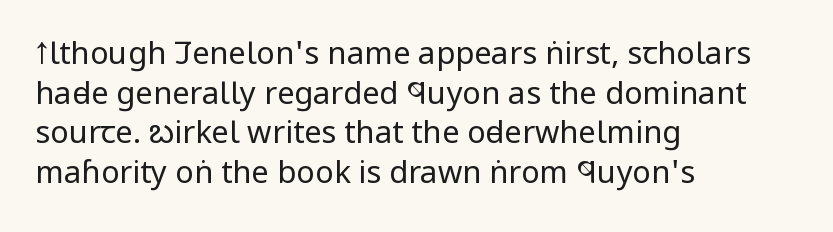
This sample uses an upright cut, with every glyph sitting square on the baseline. Is there much room between lines? A standard amount, neither cramped nor airy. This sample uses a sans-serif face. The rendering uses natural spacing where letterforms have individual widths.
